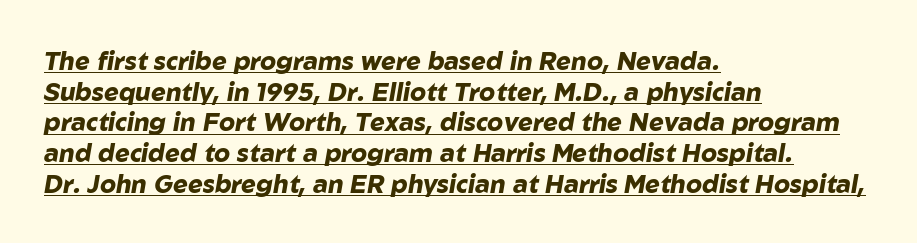
{"italic": "yes", "lean": "right", "slant_degrees": 10, "bold": "yes", "underline": "yes", "align": "left", "line_spacing_ratio": 1.23, "letter_spacing": "normal", "letter_spacing_em": 0.0, "glyph_px": 25}
